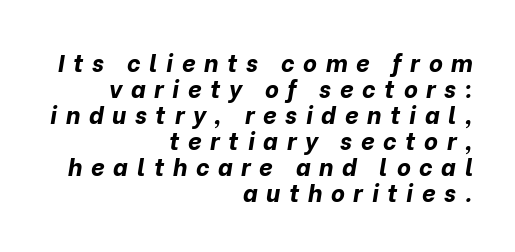
Very little white space separates one row of letters from the next. Plain, unruled lines of type. The lines are quadded right. In terms of weight, the rendering is a true, heavy bold. In terms of posture, this sample is oblique. Caption: expanded tracking, letters set apart.
